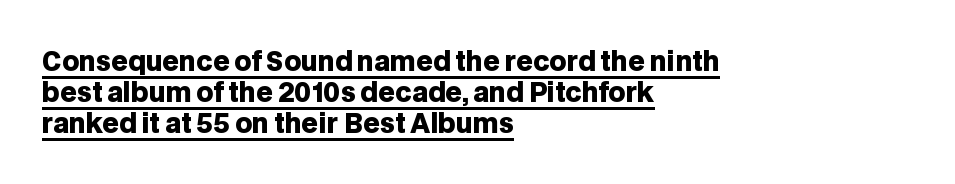
Nothing unusual about the tracking: characters are spaced as the font intends. The typesetting leans heavy: a genuine bold. The ragged edge is on the right, which tells us the setting is flush left. Is there any slant? The stems are plumb.
